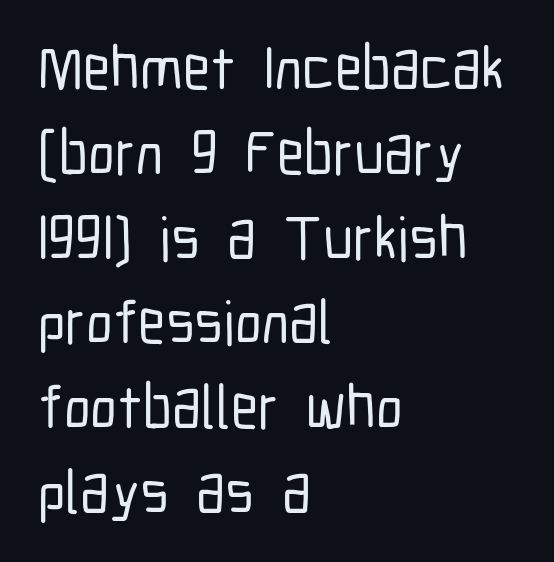
The rendering uses natural spacing where letterforms have individual widths. The axis of the letterforms is exactly vertical. Compared with a centered layout, this one pins lines to the left instead. The characters display no serif detailing; their extremities are plain. A clean baseline with only descenders dipping below it.
